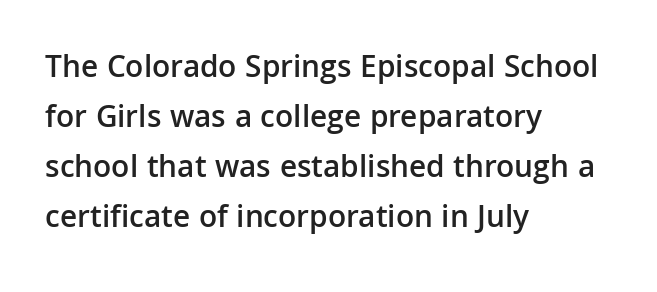
{"serif": "no", "italic": "no", "bold": "semi", "weight": "semibold", "width": "normal", "stroke_contrast": "low", "x_height": "medium", "monospaced": "no", "underline": "no", "align": "left", "line_spacing": "normal", "line_spacing_ratio": 1.56, "letter_spacing": "normal", "letter_spacing_em": 0.0, "glyph_px": 32}
